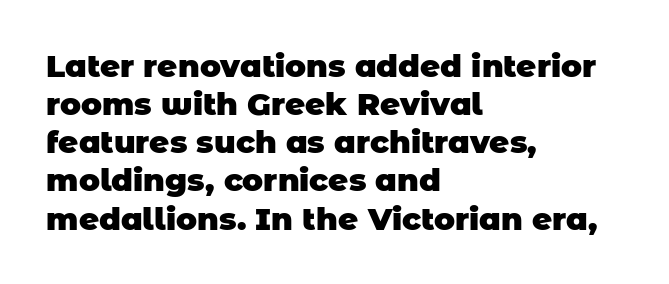
The image shows 31 px heavy sans-serif type; set left-aligned, line spacing 1.23x, normal letter spacing, not underlined; low stroke contrast and a large x-height.
